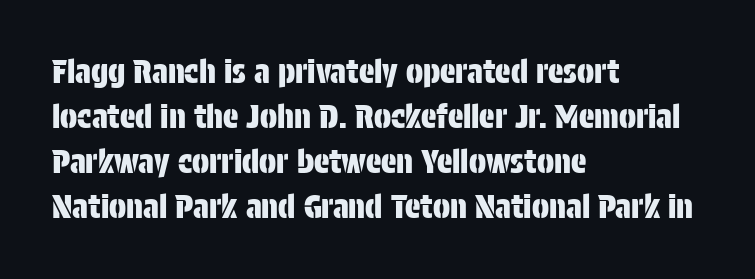
The leading is moderate, giving the passage an even texture. The font family rendered here belongs to the sans-serif group. All the whitespace from short lines collects on the right. Honestly, the letter spacing is just normal — you wouldn't notice it. Looks like regular typesetting: each glyph gets only the width it needs. Descender tails drop into unmarked territory.
